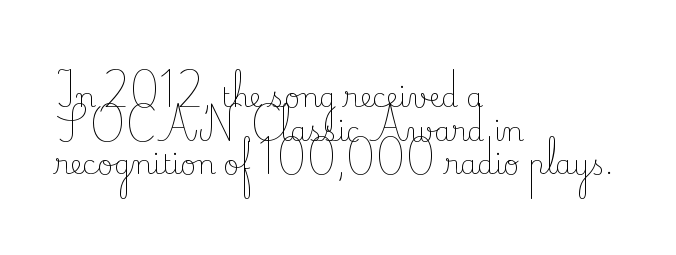
Whoever set this chose a conventional vertical rhythm. Each stroke keeps to a modest, everyday thickness or less. Is there any slant? The stems are plumb. Any mark beneath the type? The region is blank. Horizontal alignment here is leftward, the default for most running prose.
